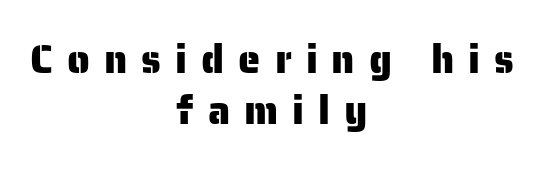
The paragraph has two soft edges and a firm central axis. The type family on display is of the sans-serif kind. Any mark beneath the type? The region is blank. It's the straight-up-and-down kind of type.
